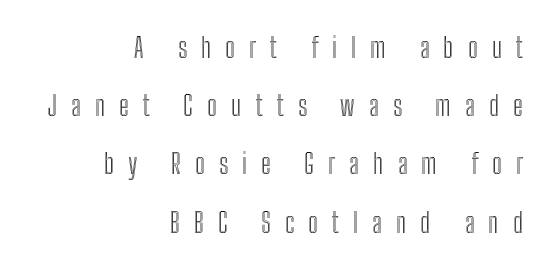
The lettering stays uniformly vertical, giving the passage a roman look. The horizontal fit of the characters is loose and conspicuously gappy. Compared with typical paragraphs, the rows here are farther apart. The lines in this sample share a right terminus and differ only in where they begin. Looks like regular typesetting: each glyph gets only the width it needs. Descenders are the only things crossing below the line.
